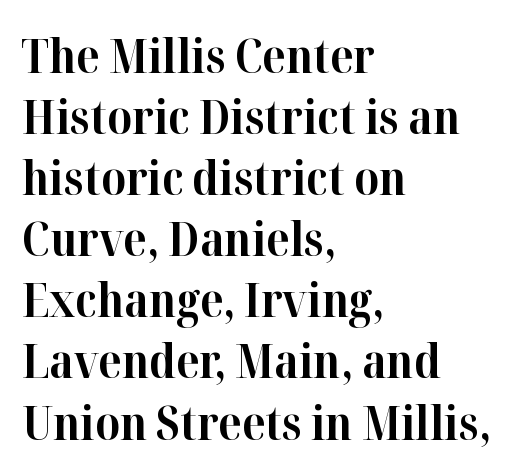
{"serif": "yes", "italic": "no", "bold": "yes", "weight": "bold", "width": "normal", "stroke_contrast": "high", "x_height": "medium", "monospaced": "no", "underline": "no", "align": "left", "line_spacing": "normal", "line_spacing_ratio": 1.3, "letter_spacing": "normal", "letter_spacing_em": 0.0, "glyph_px": 47}
